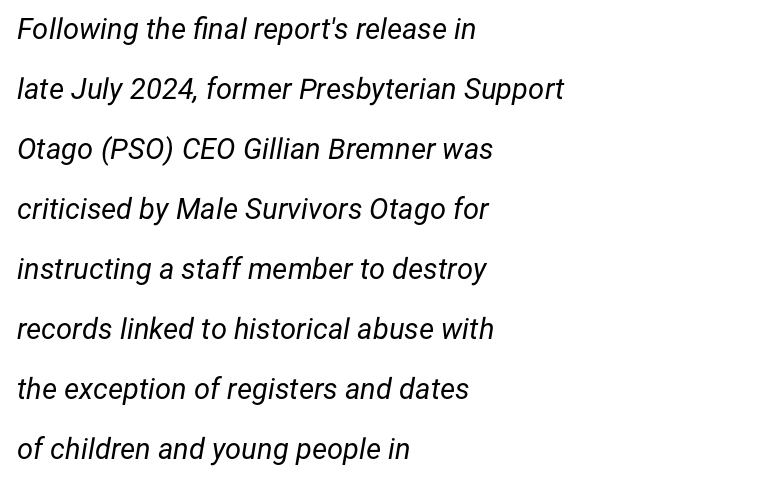
The image shows 29 px regular-weight type, italic (leaning right); set left-aligned, loose line spacing (2.07x), normal letter spacing, not underlined; low stroke contrast and a medium x-height.
